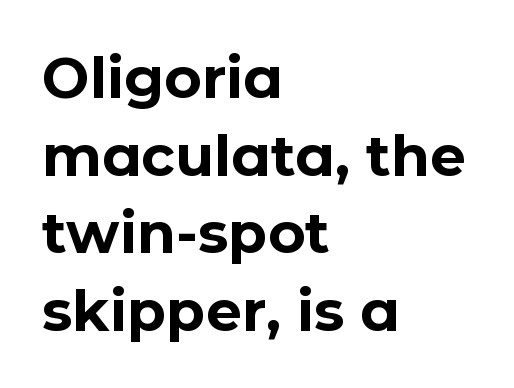
Q: Is the text bold? A: Yes.
Q: Is the text italic (slanted)? A: No, it is upright.
Q: Is the typeface a serif or a sans-serif typeface? A: Sans-serif.
Q: Is the text underlined? A: No.
Q: How is the paragraph aligned? A: Left-aligned.
Q: Is the spacing between letters normal or unusually wide? A: Normal.
Q: Is the spacing between lines tight, normal or loose? A: Normal.
Q: Width (condensed, normal, or wide)? A: Normal.
Q: Stroke contrast? A: Low.
Q: x-height? A: Medium.
Q: Monospaced? A: No.
